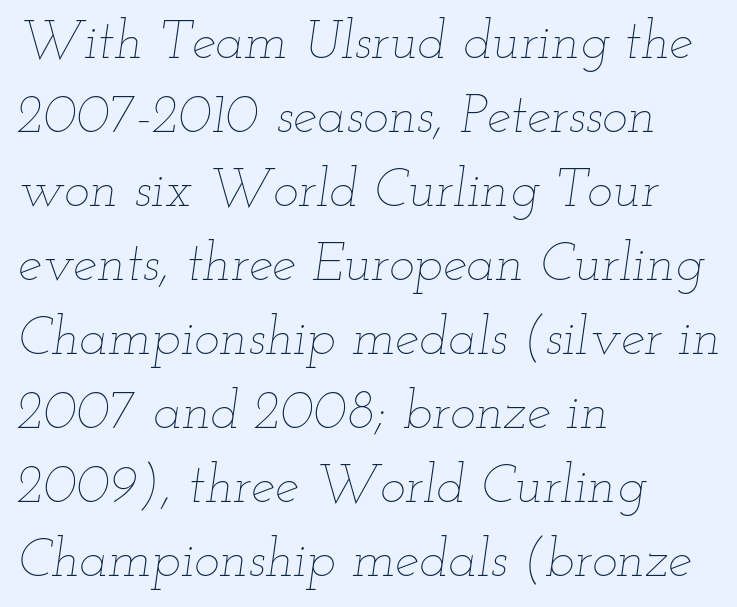
The image shows 54 px thin, wide type, italic (leaning right); set left-aligned, normal line spacing (1.37x), normal letter spacing, not underlined; low stroke contrast and a small x-height.
